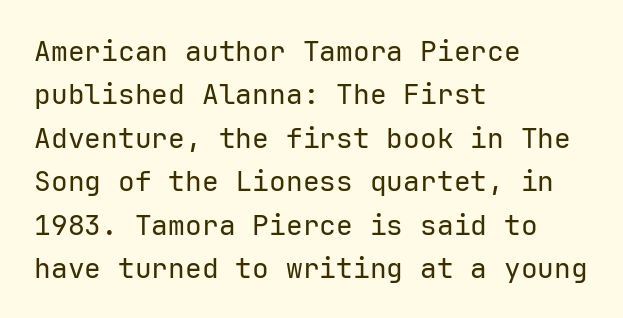
{"serif": "no", "italic": "no", "bold": "no", "weight": "regular", "width": "normal", "stroke_contrast": "low", "x_height": "medium", "underline": "no", "align": "left", "line_spacing": "normal", "line_spacing_ratio": 1.55, "letter_spacing": "normal", "letter_spacing_em": 0.0, "glyph_px": 28}
